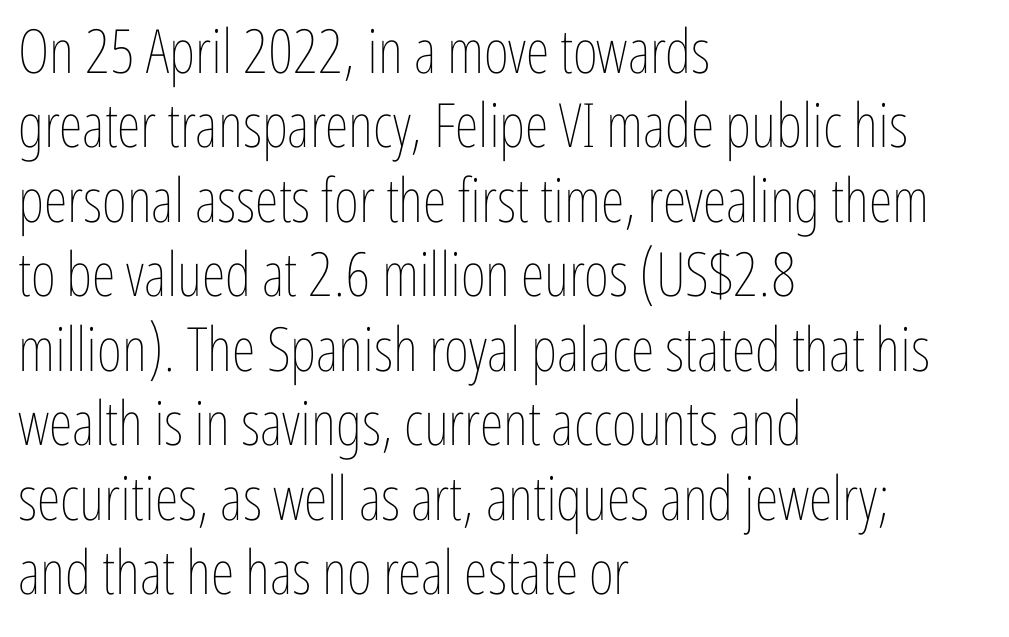
The image shows 61 px thin, condensed type, upright; set left-aligned, line spacing 1.22x, normal letter spacing, not underlined; low stroke contrast and a medium x-height.
